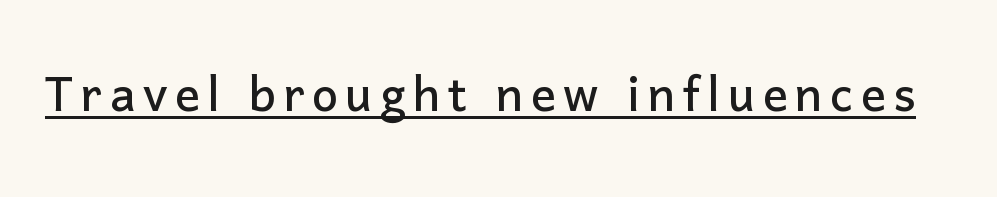
The passage shown is typed in a proportional face where columns would drift. The lettering is marked with a stroke running underneath it. Are there feet on the stems? There aren't — it's a sans. A roman cut, with each character standing at attention.
